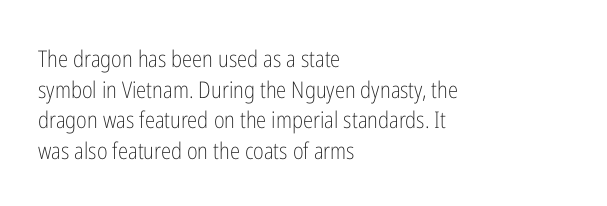
Q: Is the text bold? A: No.
Q: Is the text italic (slanted)? A: No, it is upright.
Q: Is the text underlined? A: No.
Q: How is the paragraph aligned? A: Left-aligned.
Q: Is the spacing between letters normal or unusually wide? A: Normal.
Q: Is the spacing between lines tight, normal or loose? A: Normal.
